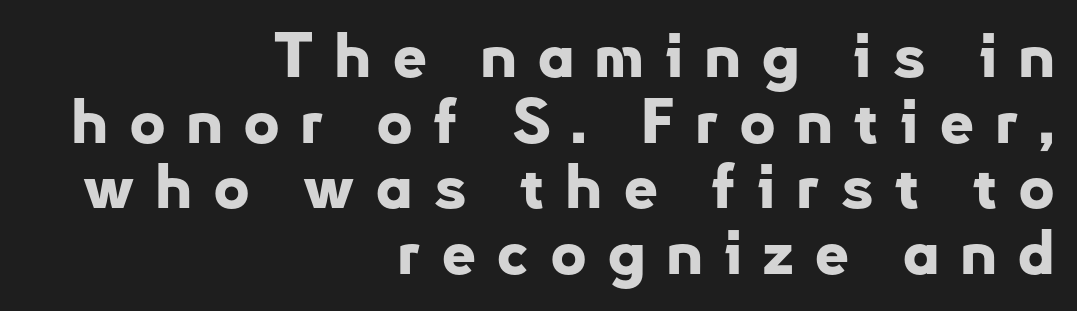
{"serif": "no", "italic": "no", "bold": "yes", "weight": "bold", "width": "normal", "stroke_contrast": "low", "x_height": "small", "monospaced": "no", "underline": "no", "align": "right", "line_spacing": "tight", "line_spacing_ratio": 1.06, "letter_spacing": "wide", "letter_spacing_em": 0.32, "glyph_px": 62}
